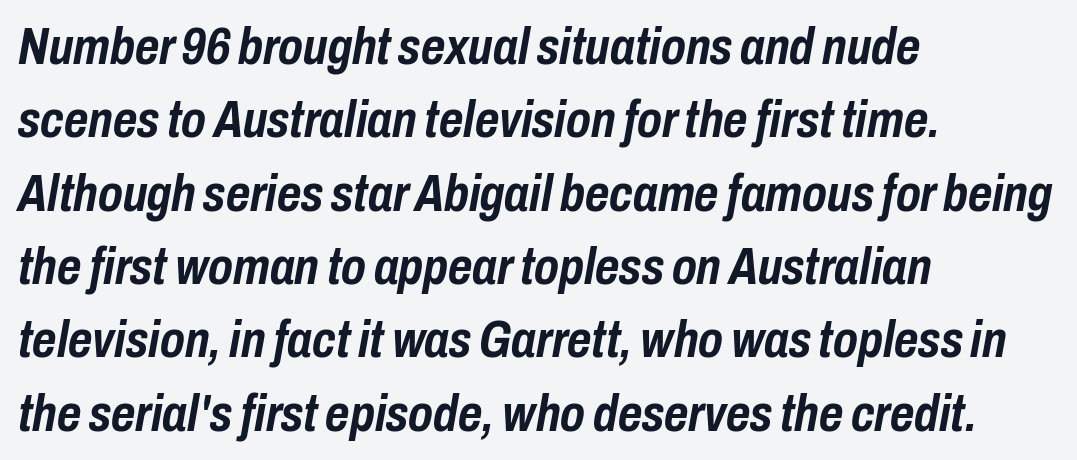
{"italic": "yes", "lean": "right", "slant_degrees": 10, "bold": "yes", "weight": "semibold", "width": "condensed", "stroke_contrast": "low", "x_height": "medium", "monospaced": "no", "underline": "no", "align": "left", "line_spacing": "normal", "line_spacing_ratio": 1.41, "letter_spacing": "normal", "letter_spacing_em": 0.0, "glyph_px": 52}
